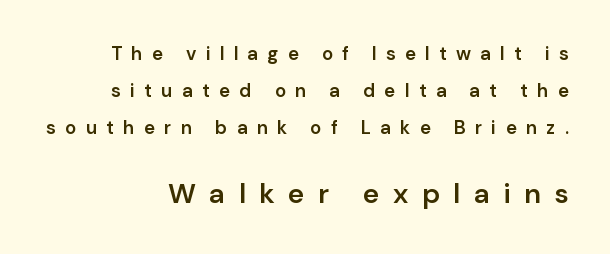
It's the straight-up-and-down kind of type. Every row of glyphs terminates at an identical x-position on the right. Words appear elongated and porous because spacing is wide. Whoever set this made the second block the dominant, larger element. The font family rendered here belongs to the sans-serif group. Quick note: underline off.
